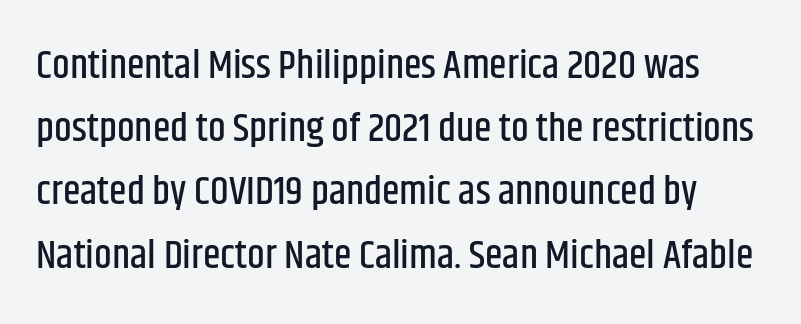
This is roman type, the default non-slanted kind. The zone under the glyphs is completely vacant. This sample has the flowing, uneven cadence of proportional lettering. Each new line begins a customary step beneath the previous one. Compared with typical body copy, the letter spacing here is the same.
